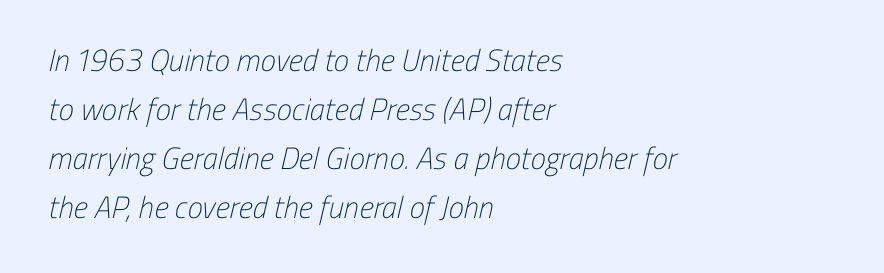
The passage shown has conventional tracking throughout. Is there much room between lines? A standard amount, neither cramped nor airy. This sample is left-justified, so line endings fall wherever the words run out. The letterforms sit at book weight or below. Descender tails drop into unmarked territory. Looks like regular typesetting: each glyph gets only the width it needs.
